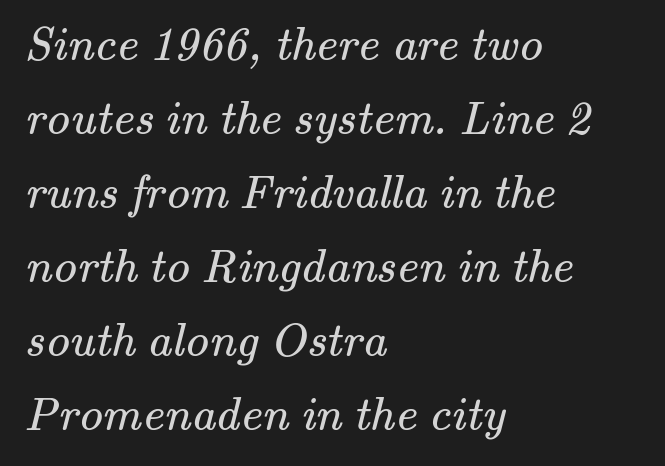
The image shows 48 px regular-weight serif type; set left-aligned, normal line spacing (1.54x), normal letter spacing, not underlined; medium stroke contrast and a small x-height.
